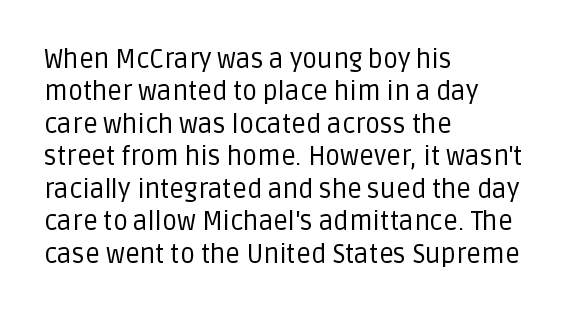
Line spacing here is normal. Nobody touched the tracking dial on this one. Quick note: underline off. Designer's note — italics off, roman on. The lines are quadded left.
